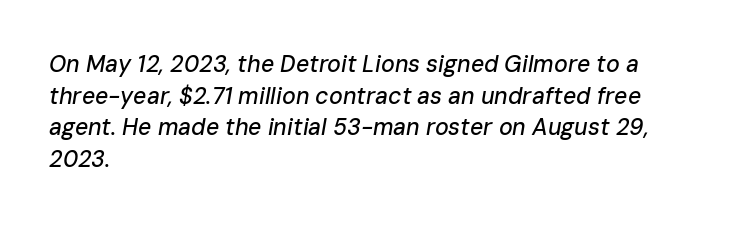
{"italic": "yes", "lean": "right", "slant_degrees": 10, "underline": "no", "align": "left", "line_spacing": "normal", "line_spacing_ratio": 1.38, "letter_spacing": "normal", "letter_spacing_em": 0.0, "glyph_px": 23}
